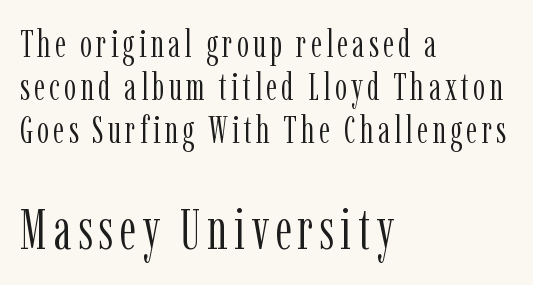
The image shows 57 px light, condensed serif type, upright; set left-aligned, tight line spacing (1.13x), not underlined; the second (bottom) block is 1.5x larger; low stroke contrast and a medium x-height.
